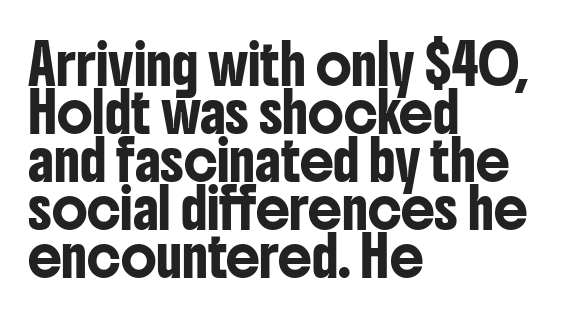
The image shows 38 px condensed sans-serif type, upright; set left-aligned, normal line spacing (1.26x), normal letter spacing, not underlined; low stroke contrast and a medium x-height.
